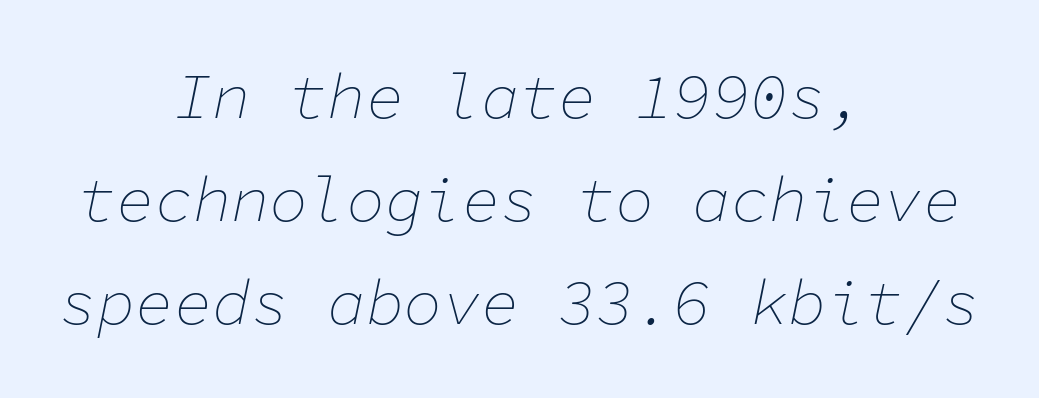
Q: Is the text bold? A: No.
Q: Is the text italic (slanted)? A: Yes, it leans right by about 11 degrees.
Q: Is the text underlined? A: No.
Q: How is the paragraph aligned? A: Centered.
Q: Is the spacing between letters normal or unusually wide? A: Normal.
Q: Is the spacing between lines tight, normal or loose? A: Normal.
Q: Width (condensed, normal, or wide)? A: Normal.
Q: Stroke contrast? A: Low.
Q: x-height? A: Medium.
Q: Monospaced? A: Yes.
